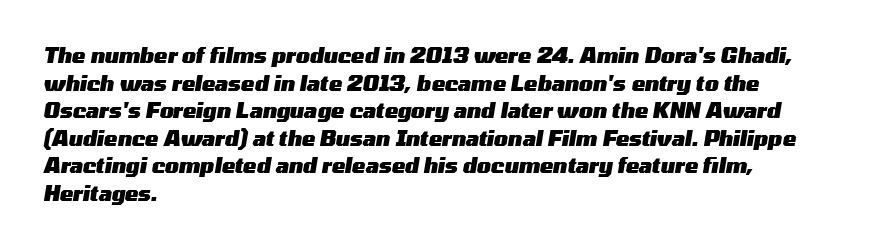
Q: Is the text bold? A: Yes.
Q: Is the text italic (slanted)? A: Yes, it leans right by about 10 degrees.
Q: Is the text underlined? A: No.
Q: How is the paragraph aligned? A: Left-aligned.
Q: Is the spacing between letters normal or unusually wide? A: Normal.
Q: Is the spacing between lines tight, normal or loose? A: Normal.
